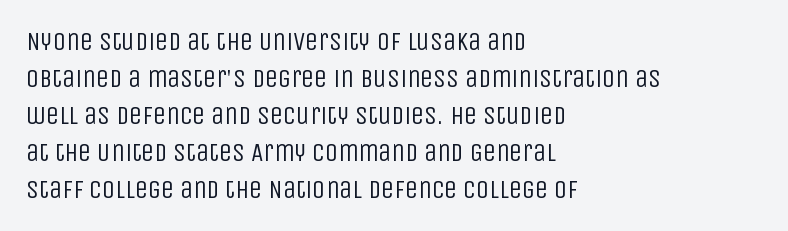
{"italic": "no", "bold": "no", "underline": "no", "align": "left", "line_spacing": "normal", "line_spacing_ratio": 1.42, "letter_spacing": "normal", "letter_spacing_em": 0.0, "glyph_px": 26}
